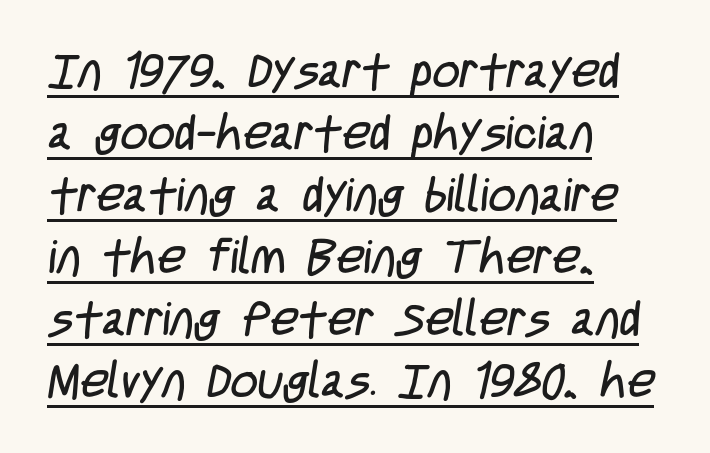
Q: Is the text bold? A: No.
Q: Is the typeface a serif or a sans-serif typeface? A: Sans-serif.
Q: Is the text underlined? A: Yes.
Q: How is the paragraph aligned? A: Left-aligned.
Q: Is the spacing between letters normal or unusually wide? A: Normal.
Q: Is the spacing between lines tight, normal or loose? A: Normal.
Q: Width (condensed, normal, or wide)? A: Condensed.
Q: Stroke contrast? A: Low.
Q: x-height? A: Large.
Q: Monospaced? A: No.
